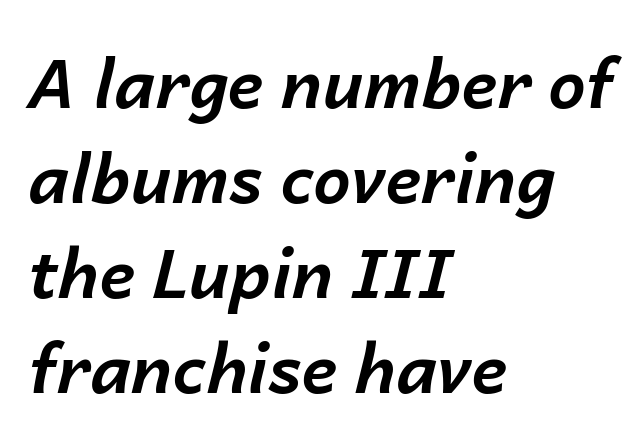
Q: Is the text bold? A: Yes.
Q: Is the text italic (slanted)? A: Yes, it leans right by about 14 degrees.
Q: Is the text underlined? A: No.
Q: How is the paragraph aligned? A: Left-aligned.
Q: Is the spacing between letters normal or unusually wide? A: Normal.
Q: Is the spacing between lines tight, normal or loose? A: Normal.
Q: Width (condensed, normal, or wide)? A: Normal.
Q: Stroke contrast? A: Low.
Q: x-height? A: Medium.
Q: Monospaced? A: No.
